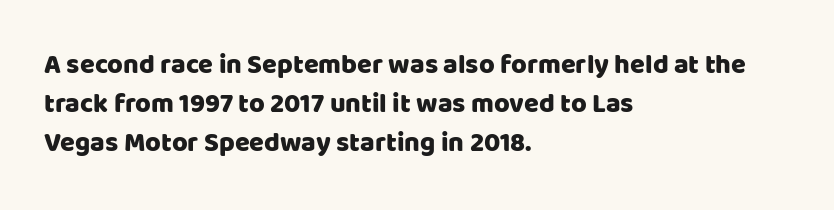
The image shows 27 px text type, upright; set left-aligned, normal line spacing (1.45x), normal letter spacing, not underlined.
